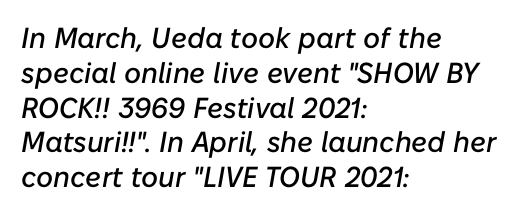
The image shows 29 px text type, italic (leaning right); set left-aligned, line spacing 1.2x, normal letter spacing, not underlined; low stroke contrast and a medium x-height.
